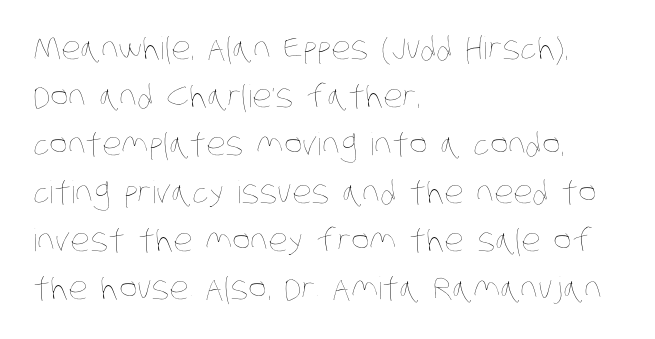
{"bold": "no", "weight": "thin", "width": "condensed", "stroke_contrast": "low", "x_height": "large", "monospaced": "no", "underline": "no", "align": "left", "line_spacing": "normal", "line_spacing_ratio": 1.55, "letter_spacing": "normal", "letter_spacing_em": 0.0, "glyph_px": 31}
